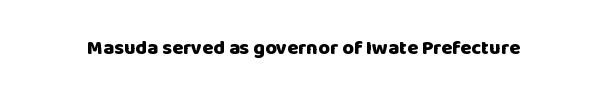
The rendering keeps characters at their native spacing. Underlining? Definitely not there. Nope, not italic — everything's standing straight. Set as a true bold cut, around the 700 mark.
